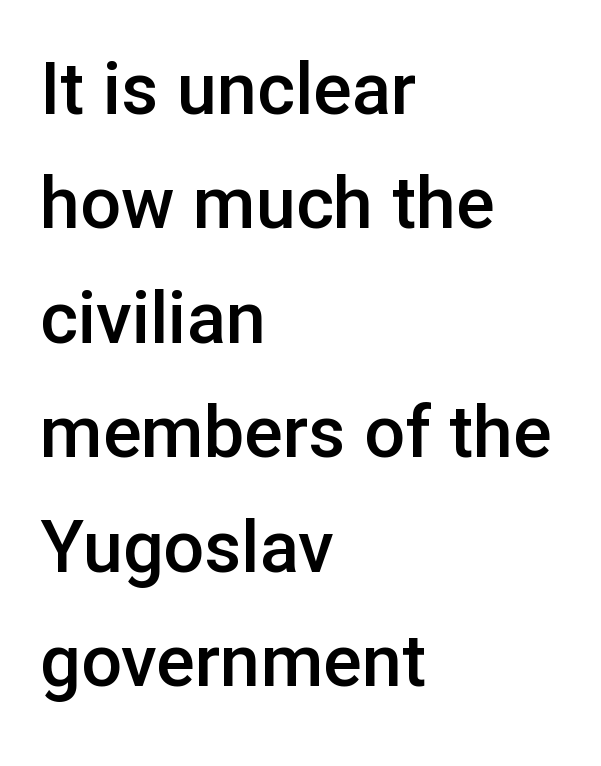
Q: Is the text bold? A: Semi-bold.
Q: Is the text italic (slanted)? A: No, it is upright.
Q: Is the typeface a serif or a sans-serif typeface? A: Sans-serif.
Q: Is the text underlined? A: No.
Q: How is the paragraph aligned? A: Left-aligned.
Q: Is the spacing between letters normal or unusually wide? A: Normal.
Q: Is the spacing between lines tight, normal or loose? A: Normal.
Q: Width (condensed, normal, or wide)? A: Normal.
Q: Stroke contrast? A: Low.
Q: x-height? A: Medium.
Q: Monospaced? A: No.
